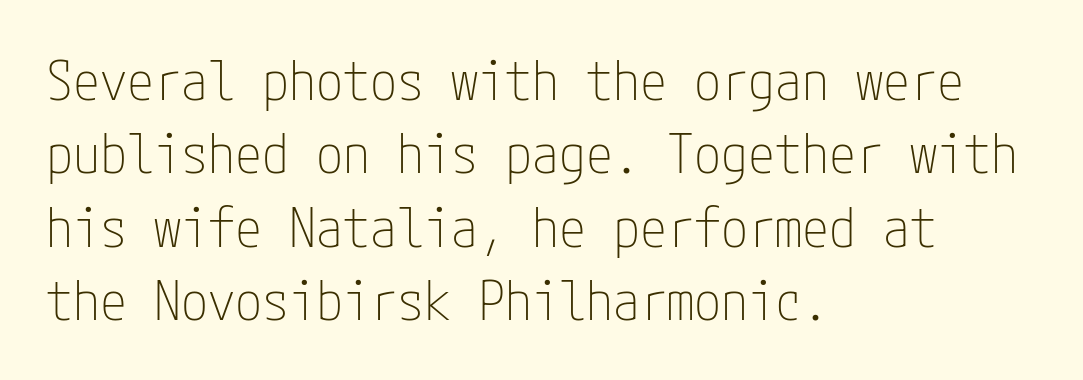
The image shows 54 px thin, condensed sans-serif type, upright; set left-aligned, normal line spacing (1.36x), normal letter spacing, not underlined; low stroke contrast and a medium x-height.
